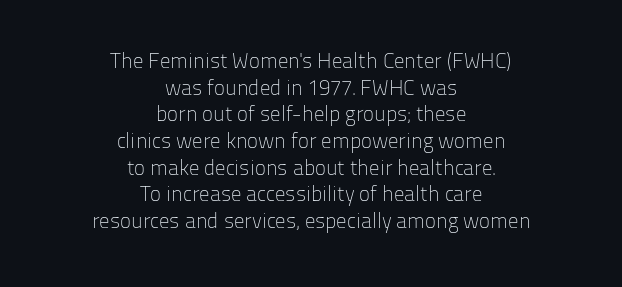
Q: Is the text bold? A: No.
Q: Is the text italic (slanted)? A: No, it is upright.
Q: Is the text underlined? A: No.
Q: How is the paragraph aligned? A: Centered.
Q: Is the spacing between letters normal or unusually wide? A: Normal.
Q: Is the spacing between lines tight, normal or loose? A: Normal.
